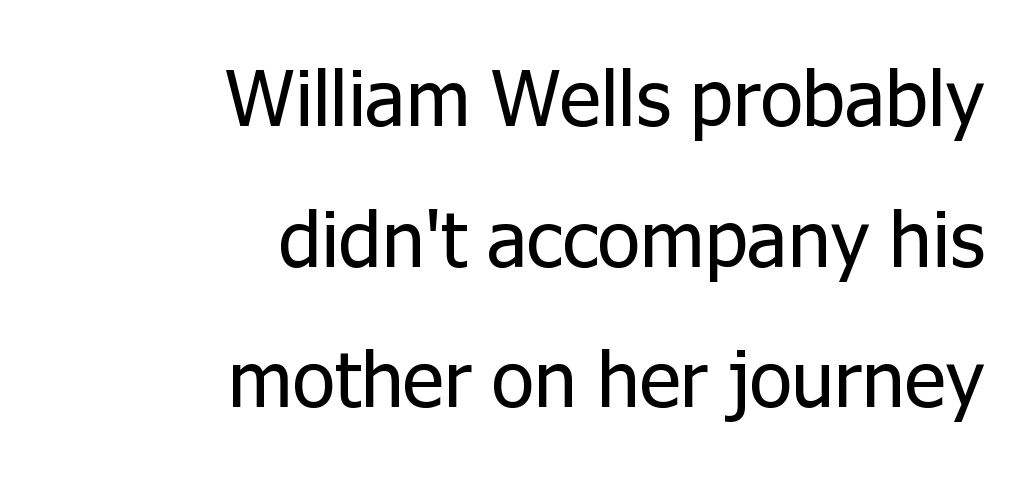
{"serif": "no", "italic": "no", "bold": "no", "weight": "regular", "width": "normal", "stroke_contrast": "low", "x_height": "medium", "monospaced": "no", "underline": "no", "align": "right", "line_spacing_ratio": 1.78, "letter_spacing": "normal", "letter_spacing_em": 0.0, "glyph_px": 79}
